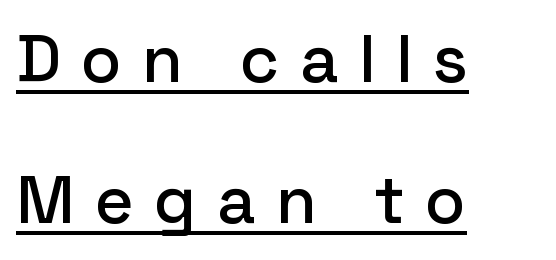
The image shows 67 px sans-serif type, upright; set left-aligned, loose line spacing (2.11x), unusually wide letter spacing (+0.3 em), underlined; low stroke contrast and a medium x-height.
